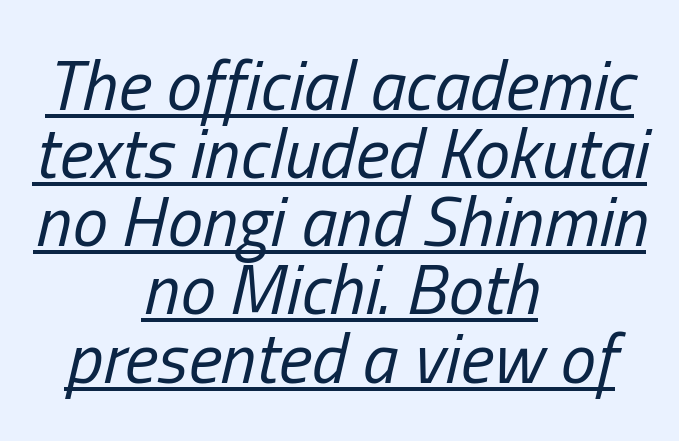
Q: Is the text bold? A: No.
Q: Is the text italic (slanted)? A: Yes, it leans right by about 13 degrees.
Q: Is the text underlined? A: Yes.
Q: How is the paragraph aligned? A: Centered.
Q: Is the spacing between letters normal or unusually wide? A: Normal.
Q: Is the spacing between lines tight, normal or loose? A: Tight.
Q: Width (condensed, normal, or wide)? A: Condensed.
Q: Stroke contrast? A: Low.
Q: x-height? A: Medium.
Q: Monospaced? A: No.
